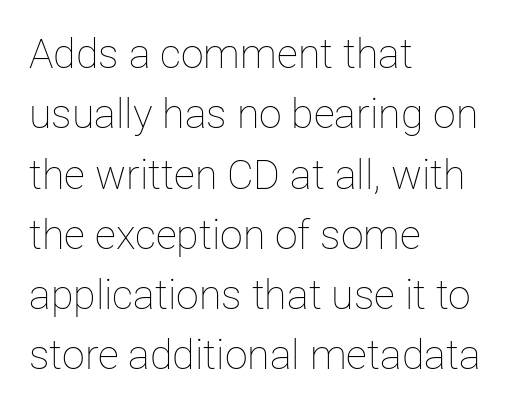
In CSS terms this would be text-align: left. Compared with typical paragraphs, the rows here are spaced about the same. You could not count columns in this text — the font is proportionally spaced. The gaps between neighbouring characters are ordinary and unremarkable. The string is rendered with underlining switched off. The strokes are not fattened; the text isn't bold.
